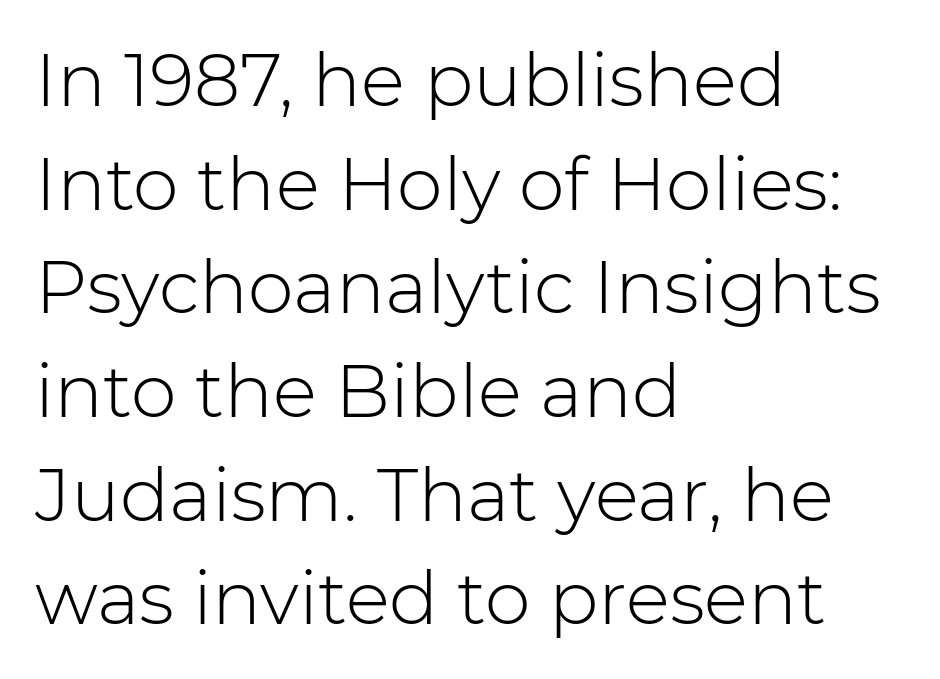
{"serif": "no", "italic": "no", "bold": "no", "weight": "light", "width": "normal", "stroke_contrast": "low", "x_height": "medium", "monospaced": "no", "underline": "no", "align": "left", "line_spacing": "normal", "line_spacing_ratio": 1.42, "letter_spacing": "normal", "letter_spacing_em": 0.0, "glyph_px": 73}
